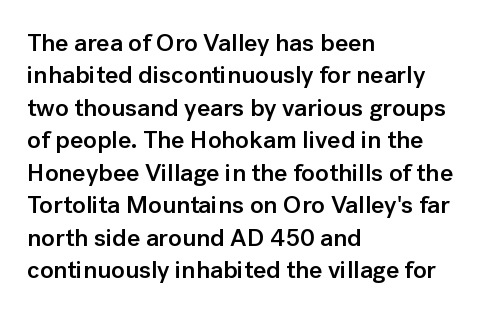
{"italic": "no", "bold": "semi", "underline": "no", "align": "left", "line_spacing": "normal", "line_spacing_ratio": 1.3, "letter_spacing": "normal", "letter_spacing_em": 0.0, "glyph_px": 25}
